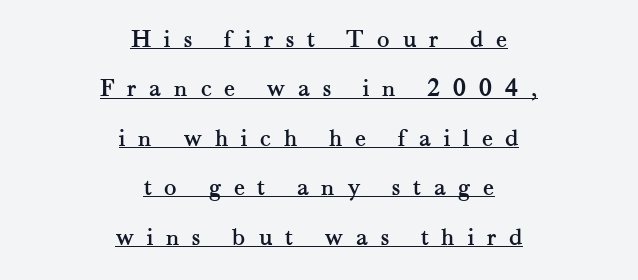
Baseline-to-baseline distance is far greater than the letter height. The passage shown has open, widely tracked lettering throughout. A typographer would call this underscored text. Unlike italic type, these characters show no tilt at all. The setting favours the middle, as headings and verse often do.
